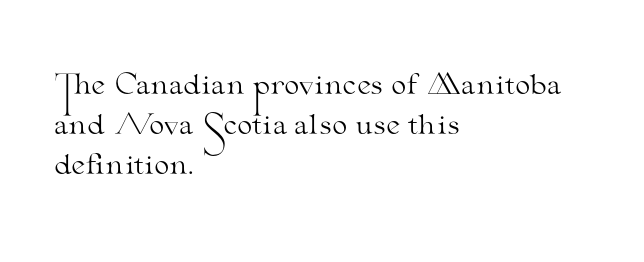
Q: Is the text bold? A: No.
Q: Is the text italic (slanted)? A: No, it is upright.
Q: Is the text underlined? A: No.
Q: How is the paragraph aligned? A: Left-aligned.
Q: Is the spacing between letters normal or unusually wide? A: Normal.
Q: Is the spacing between lines tight, normal or loose? A: Normal.
